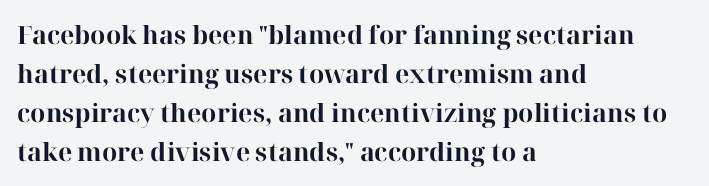
The image shows 25 px bold type, upright; set left-aligned, normal line spacing (1.56x), normal letter spacing, not underlined.
